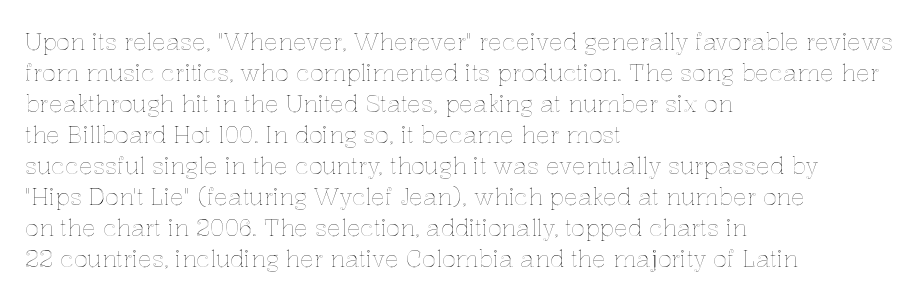
The designer left line spacing at the default. Glance below the letters and you will spot only blank space. The letters sit at their default tracking, neither squeezed nor spread. If you drew a line through each stem, it would be perfectly vertical. The compositor pushed each line to the left boundary.
